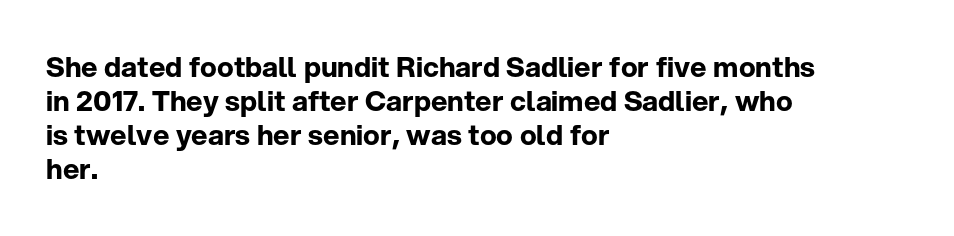
The specimen omits any rule beneath the text block's lines. This rendering employs a face without finishing strokes, i.e., a sans-serif. Posture: vertical. This is heavy type, rendered in bold. The letters sit at their default tracking, neither squeezed nor spread.
